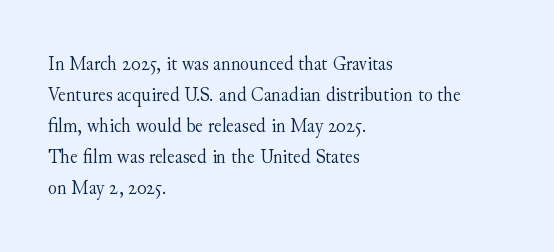
No chunkiness to these letters — they're not bold. The area under the type is left untouched. This rendering uses left alignment, leaving the right contour irregular. The font's upright variant was chosen for this text. Compared with typical body copy, the letter spacing here is the same.
